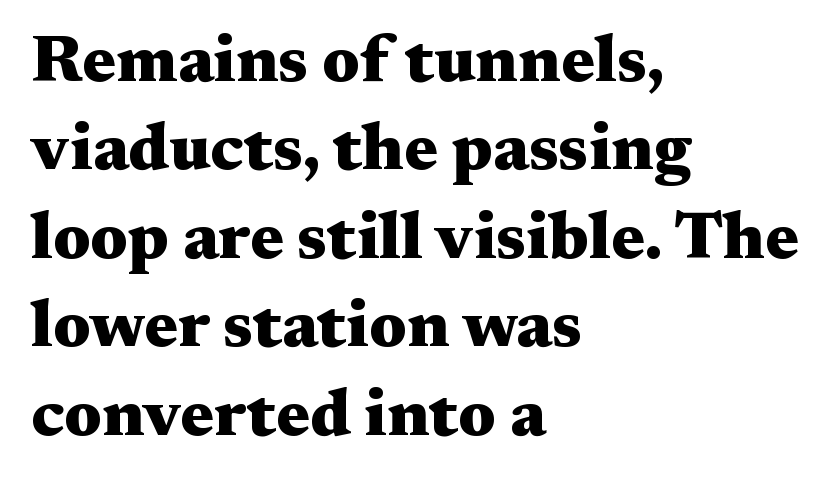
Q: Is the text bold? A: Yes.
Q: Is the text italic (slanted)? A: No, it is upright.
Q: Is the typeface a serif or a sans-serif typeface? A: Serif.
Q: Is the text underlined? A: No.
Q: How is the paragraph aligned? A: Left-aligned.
Q: Is the spacing between letters normal or unusually wide? A: Normal.
Q: Is the spacing between lines tight, normal or loose? A: Normal.
Q: Width (condensed, normal, or wide)? A: Wide.
Q: Stroke contrast? A: Medium.
Q: x-height? A: Medium.
Q: Monospaced? A: No.
